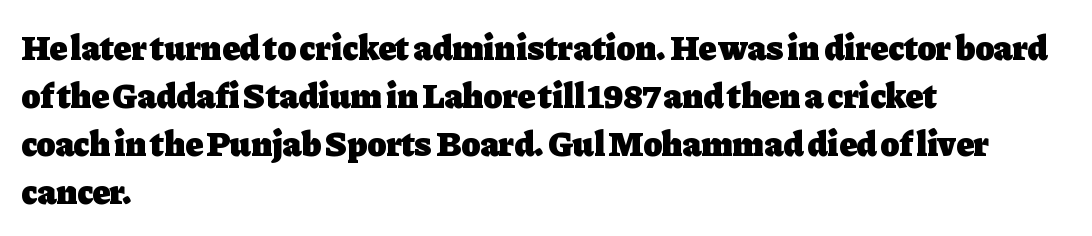
The specimen omits any rule beneath the text block's lines. Regarding leading, the lines here are spaced in the standard way. This sample is left-justified, so line endings fall wherever the words run out. Serifs: yes, visible at the terminals of the letterforms.
